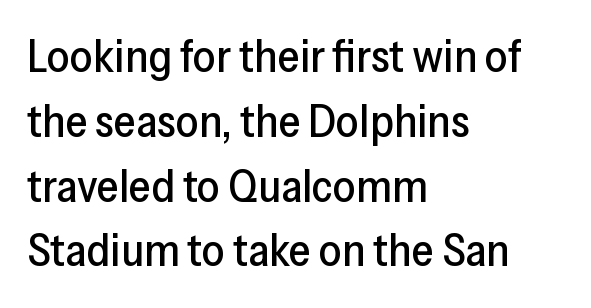
{"serif": "no", "italic": "no", "width": "normal", "stroke_contrast": "low", "x_height": "medium", "monospaced": "no", "underline": "no", "align": "left", "line_spacing": "normal", "line_spacing_ratio": 1.44, "letter_spacing": "normal", "letter_spacing_em": 0.0, "glyph_px": 45}
